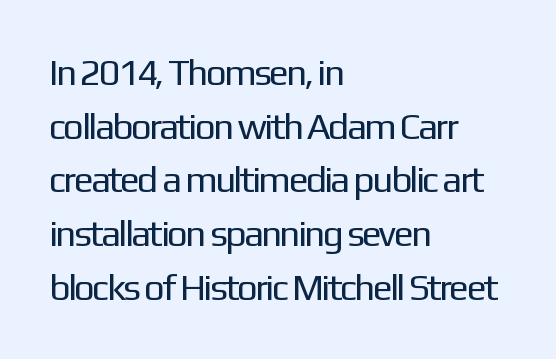
Q: Is the text bold? A: No.
Q: Is the text italic (slanted)? A: No, it is upright.
Q: Is the typeface a serif or a sans-serif typeface? A: Sans-serif.
Q: Is the text underlined? A: No.
Q: How is the paragraph aligned? A: Left-aligned.
Q: Is the spacing between letters normal or unusually wide? A: Normal.
Q: Is the spacing between lines tight, normal or loose? A: Normal.
Q: Width (condensed, normal, or wide)? A: Normal.
Q: Stroke contrast? A: Low.
Q: x-height? A: Medium.
Q: Monospaced? A: No.
